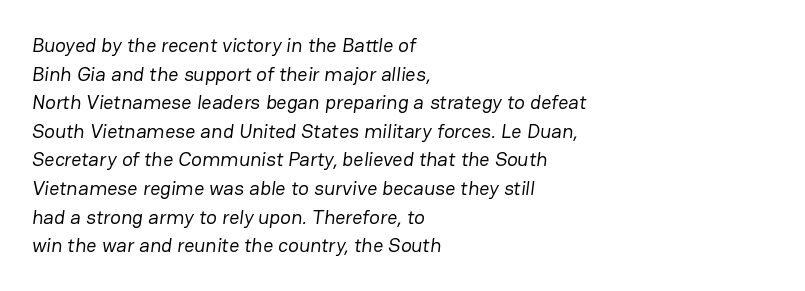
Q: Is the text bold? A: No.
Q: Is the text underlined? A: No.
Q: How is the paragraph aligned? A: Left-aligned.
Q: Is the spacing between letters normal or unusually wide? A: Normal.
Q: Is the spacing between lines tight, normal or loose? A: Normal.
